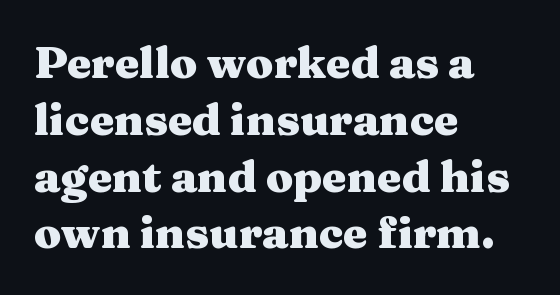
These lines were composed using upright roman letters. Heavy, bold letterforms. The space between consecutive lines is moderate. The string is rendered with underlining switched off.
